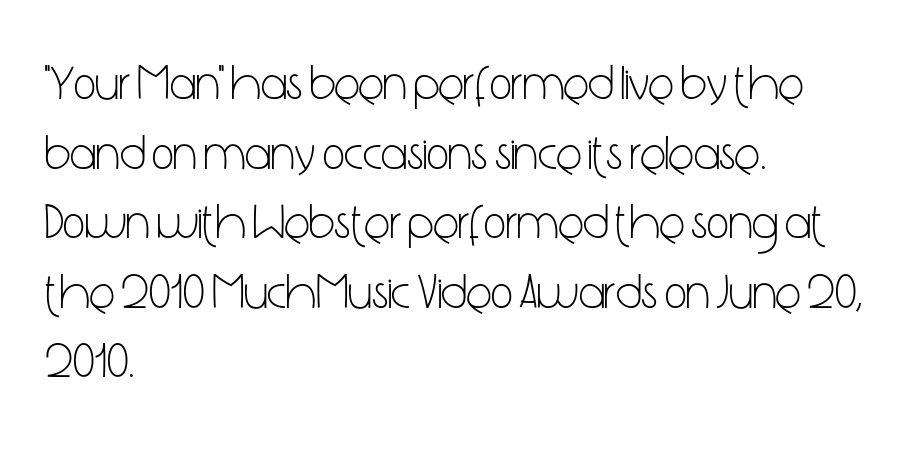
No extra ink here — the face is not bold. Honestly, there is no underline to notice here at all. Character widths vary here, with narrow letters taking less room than wide ones. Leading matches the norm, producing a regular column.
